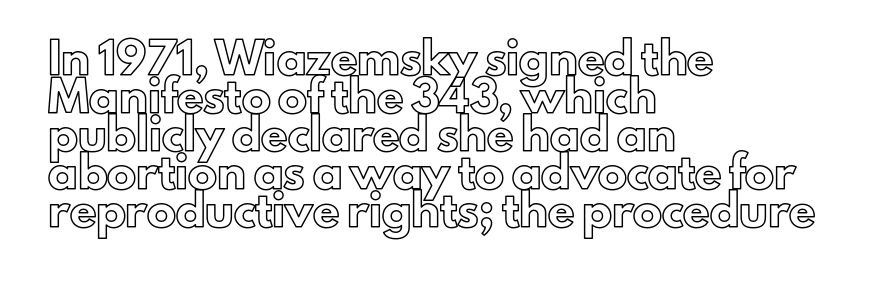
The image shows 29 px text type, upright; set left-aligned, normal line spacing (1.31x), normal letter spacing, not underlined; a small x-height.
